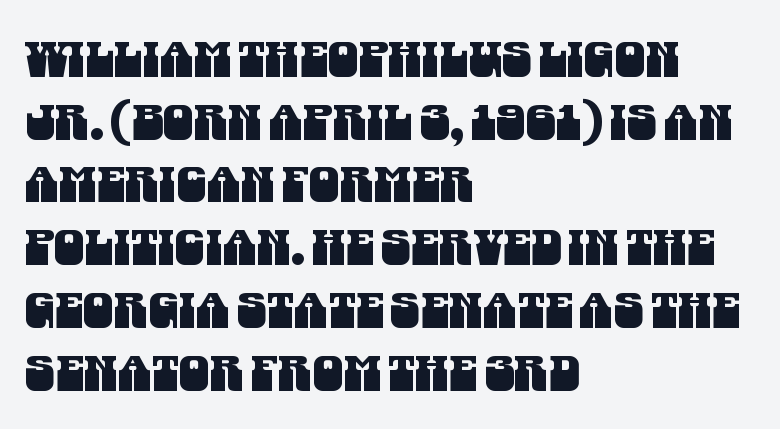
Q: Is the typeface a serif or a sans-serif typeface? A: Sans-serif.
Q: Is the text underlined? A: No.
Q: How is the paragraph aligned? A: Left-aligned.
Q: Is the spacing between letters normal or unusually wide? A: Normal.
Q: Is the spacing between lines tight, normal or loose? A: Normal.
Q: Width (condensed, normal, or wide)? A: Condensed.
Q: Stroke contrast? A: Medium.
Q: x-height? A: Large.
Q: Monospaced? A: No.
